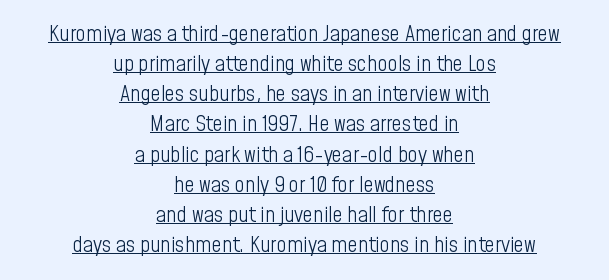
{"italic": "no", "bold": "no", "underline": "yes", "align": "center", "line_spacing": "normal", "line_spacing_ratio": 1.37, "letter_spacing": "normal", "letter_spacing_em": 0.0, "glyph_px": 22}
